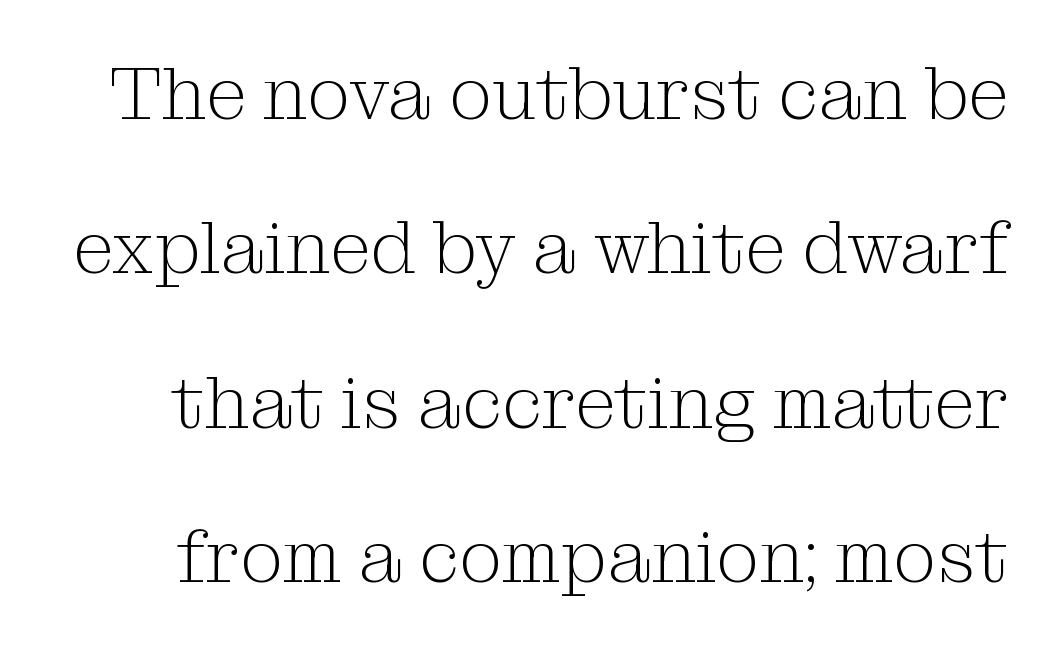
The image shows 75 px light serif type, upright; set loose line spacing (2.06x), normal letter spacing, not underlined; medium stroke contrast and a medium x-height.
